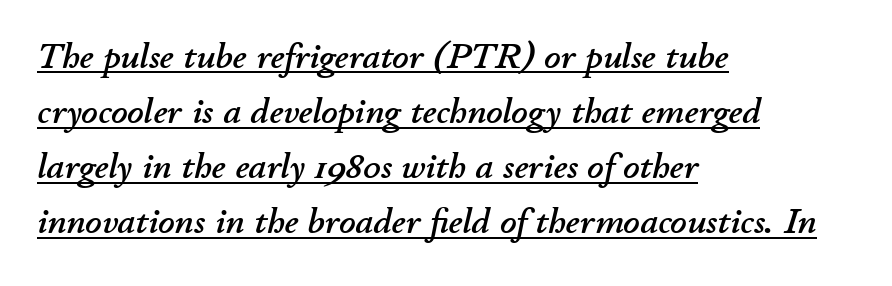
Q: Is the text italic (slanted)? A: Yes, it leans right by about 11 degrees.
Q: Is the text underlined? A: Yes.
Q: How is the paragraph aligned? A: Left-aligned.
Q: Is the spacing between letters normal or unusually wide? A: Normal.
Q: Is the spacing between lines tight, normal or loose? A: Normal.
Q: Width (condensed, normal, or wide)? A: Normal.
Q: Stroke contrast? A: Low.
Q: x-height? A: Small.
Q: Monospaced? A: No.
